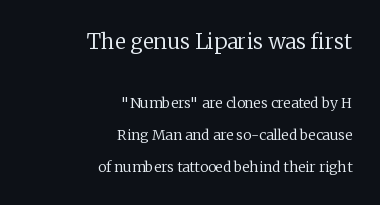
Notice the wide empty band between every row — that's loose leading. Which margin do the lines hug? The right one — the left edge is uneven. Nobody touched the tracking dial on this one. Counters stay open thanks to moderate or lighter strokes.
